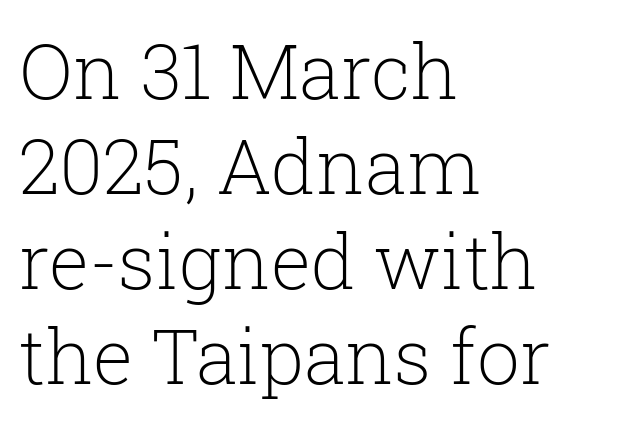
{"serif": "yes", "italic": "no", "bold": "no", "weight": "light", "width": "normal", "stroke_contrast": "low", "x_height": "medium", "monospaced": "no", "underline": "no", "align": "left", "line_spacing": "normal", "line_spacing_ratio": 1.25, "letter_spacing": "normal", "letter_spacing_em": 0.0, "glyph_px": 76}
